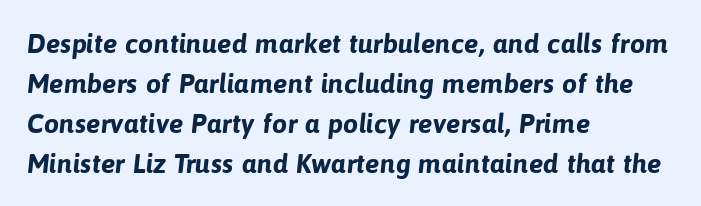
The image shows 27 px bold type; set left-aligned, normal line spacing (1.48x), normal letter spacing, not underlined.
